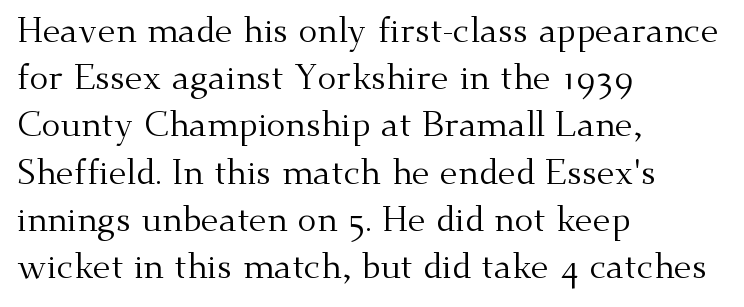
{"serif": "yes", "italic": "no", "bold": "no", "weight": "regular", "width": "normal", "stroke_contrast": "medium", "x_height": "small", "monospaced": "no", "underline": "no", "align": "left", "line_spacing": "normal", "line_spacing_ratio": 1.35, "letter_spacing": "normal", "letter_spacing_em": 0.0, "glyph_px": 35}
